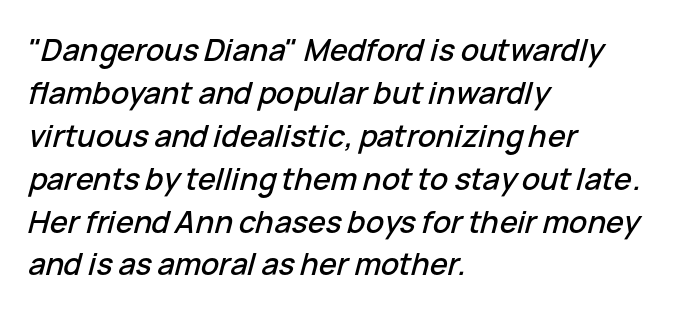
Q: Is the text italic (slanted)? A: Yes, it leans right by about 15 degrees.
Q: Is the text underlined? A: No.
Q: How is the paragraph aligned? A: Left-aligned.
Q: Is the spacing between letters normal or unusually wide? A: Normal.
Q: Is the spacing between lines tight, normal or loose? A: Normal.
Q: Width (condensed, normal, or wide)? A: Normal.
Q: Stroke contrast? A: Low.
Q: x-height? A: Medium.
Q: Monospaced? A: No.
